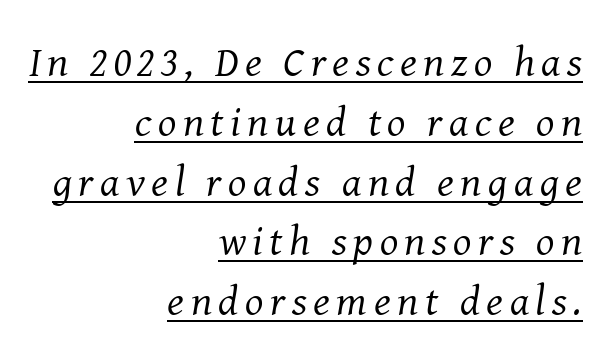
Q: Is the text bold? A: No.
Q: Is the text italic (slanted)? A: Yes, it leans right by about 8 degrees.
Q: Is the typeface a serif or a sans-serif typeface? A: Serif.
Q: Is the text underlined? A: Yes.
Q: How is the paragraph aligned? A: Right-aligned.
Q: Is the spacing between lines tight, normal or loose? A: Normal.
Q: Width (condensed, normal, or wide)? A: Normal.
Q: Stroke contrast? A: Medium.
Q: x-height? A: Medium.
Q: Monospaced? A: No.
